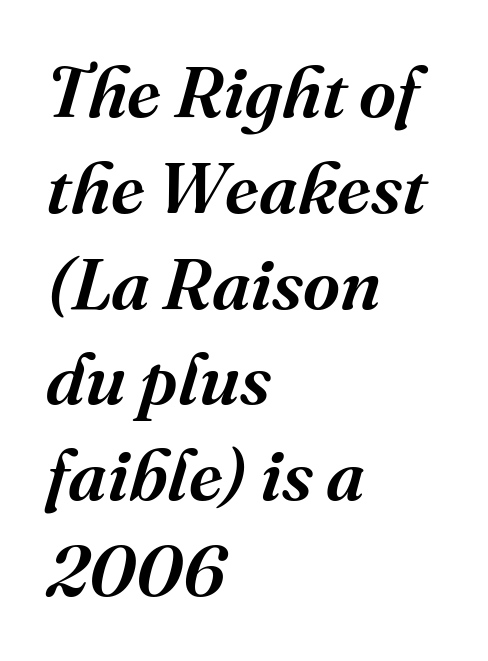
{"serif": "yes", "italic": "yes", "lean": "right", "slant_degrees": 16, "bold": "semi", "weight": "semibold", "width": "normal", "stroke_contrast": "medium", "x_height": "medium", "monospaced": "no", "underline": "no", "align": "left", "line_spacing": "normal", "line_spacing_ratio": 1.33, "letter_spacing": "normal", "letter_spacing_em": 0.0, "glyph_px": 72}
